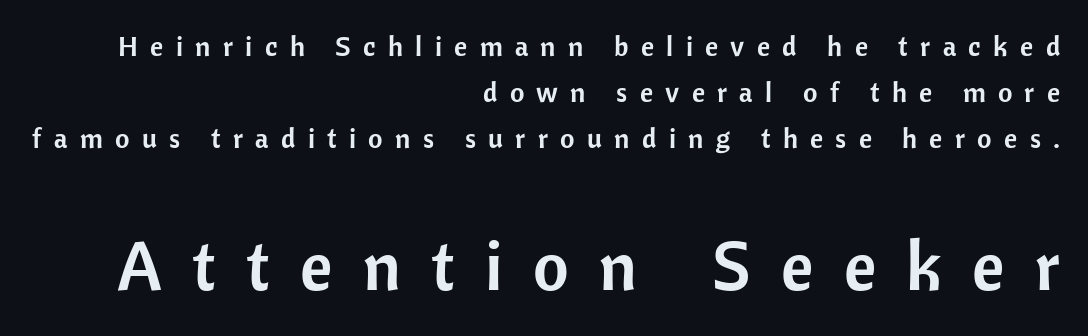
Observe the wide spacing: letters keep a clear distance from each other. Two sizes are in play, and the larger belongs to the second block. The letters advance in unequal steps, a hallmark of proportional type. The block of text has a typical density, with ordinary space between rows. What kind of face is this? One without serifs — a sans.
